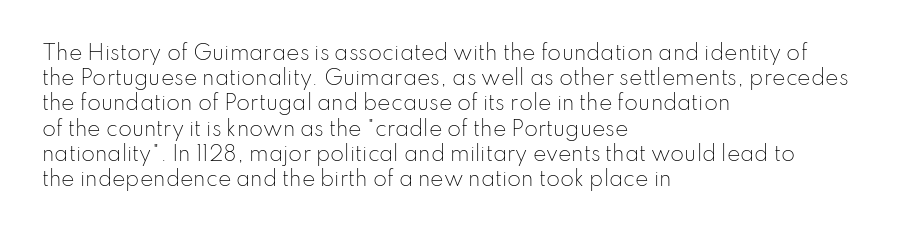
Q: Is the text bold? A: No.
Q: Is the text italic (slanted)? A: No, it is upright.
Q: Is the text underlined? A: No.
Q: How is the paragraph aligned? A: Left-aligned.
Q: Is the spacing between letters normal or unusually wide? A: Normal.
Q: Is the spacing between lines tight, normal or loose? A: Normal.
